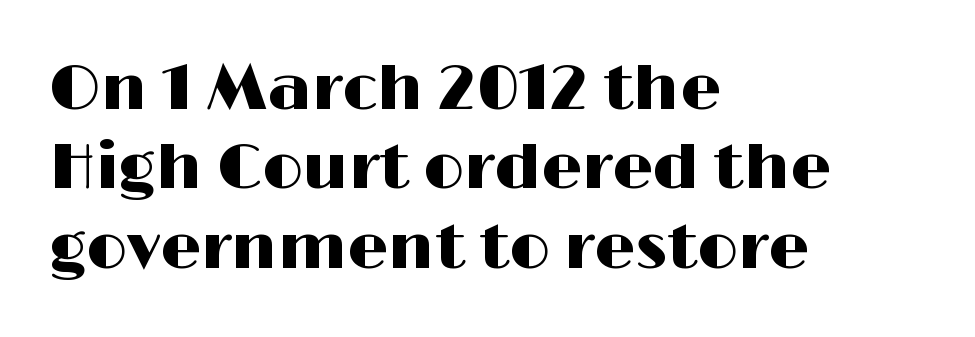
The image shows 64 px wide sans-serif type, upright; set left-aligned, line spacing 1.24x, normal letter spacing, not underlined; high stroke contrast and a medium x-height.
